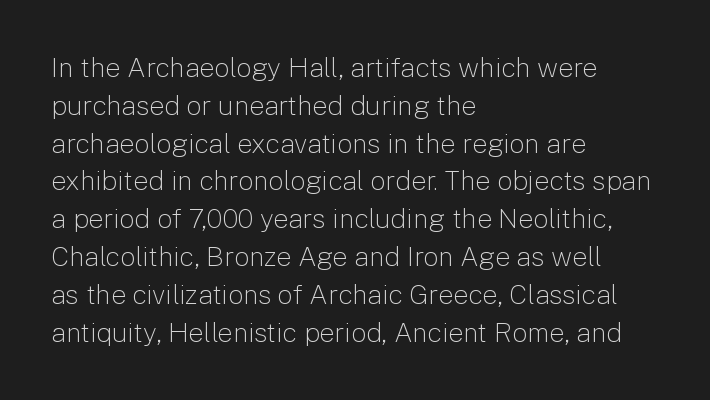
Q: Is the text bold? A: No.
Q: Is the text italic (slanted)? A: No, it is upright.
Q: Is the text underlined? A: No.
Q: How is the paragraph aligned? A: Left-aligned.
Q: Is the spacing between letters normal or unusually wide? A: Normal.
Q: Is the spacing between lines tight, normal or loose? A: Normal.
